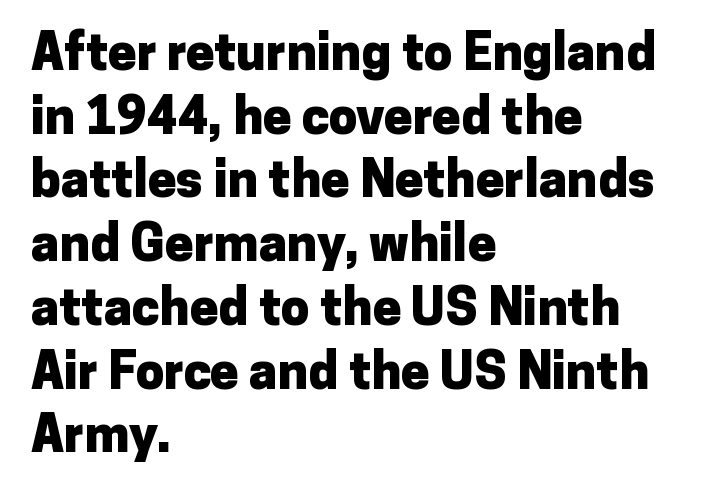
{"serif": "no", "italic": "no", "bold": "yes", "weight": "heavy", "width": "normal", "stroke_contrast": "low", "x_height": "medium", "monospaced": "no", "underline": "no", "align": "left", "line_spacing": "normal", "line_spacing_ratio": 1.25, "letter_spacing": "normal", "letter_spacing_em": 0.0, "glyph_px": 51}
